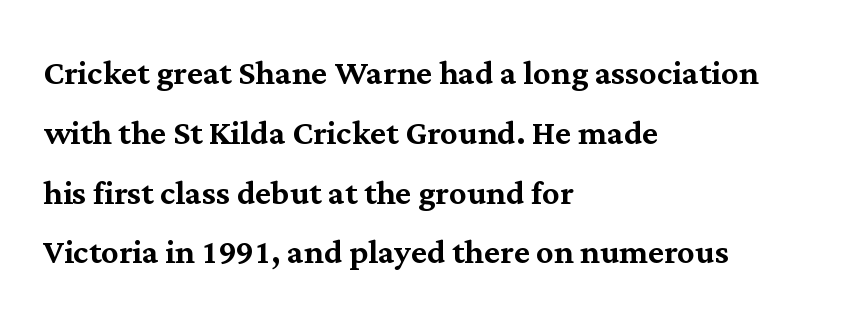
Q: Is the text italic (slanted)? A: No, it is upright.
Q: Is the typeface a serif or a sans-serif typeface? A: Serif.
Q: Is the text underlined? A: No.
Q: How is the paragraph aligned? A: Left-aligned.
Q: Is the spacing between letters normal or unusually wide? A: Normal.
Q: Is the spacing between lines tight, normal or loose? A: Normal.
Q: Width (condensed, normal, or wide)? A: Normal.
Q: Stroke contrast? A: Medium.
Q: x-height? A: Medium.
Q: Monospaced? A: No.
